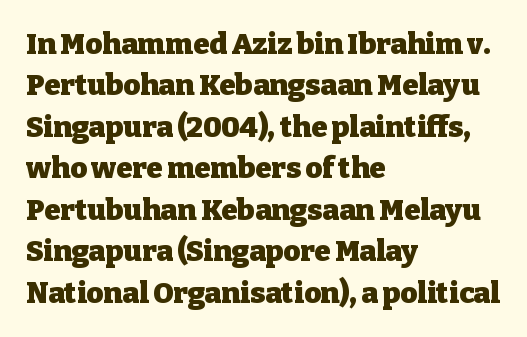
{"serif": "yes", "italic": "no", "bold": "yes", "weight": "heavy", "width": "normal", "stroke_contrast": "low", "x_height": "medium", "monospaced": "no", "underline": "no", "align": "left", "line_spacing": "normal", "line_spacing_ratio": 1.43, "letter_spacing": "normal", "letter_spacing_em": 0.0, "glyph_px": 29}
